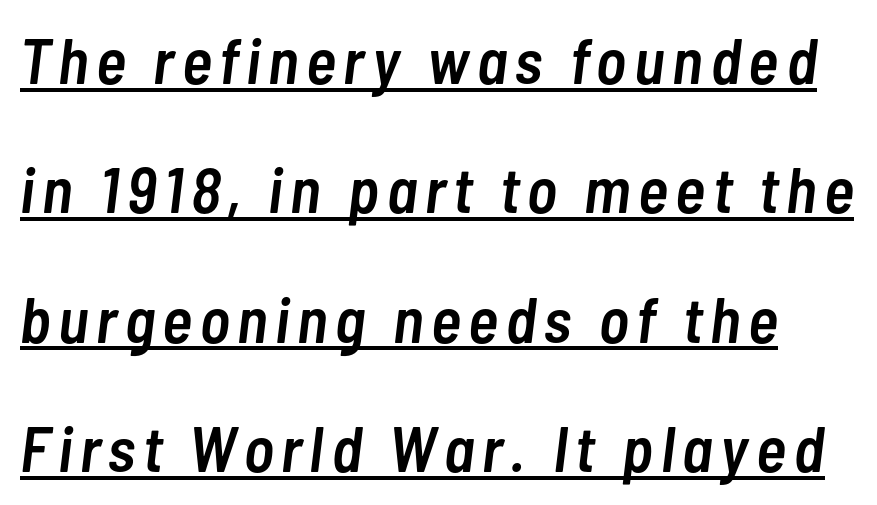
The image shows 64 px semibold, condensed type, italic (leaning right); set loose line spacing (2.02x), underlined; low stroke contrast and a medium x-height.
